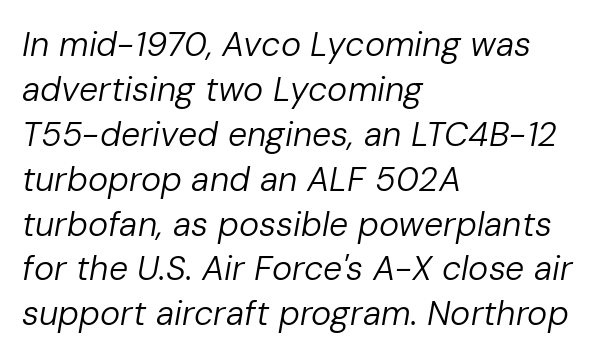
{"italic": "yes", "lean": "right", "slant_degrees": 10, "bold": "no", "weight": "regular", "width": "normal", "stroke_contrast": "low", "x_height": "medium", "monospaced": "no", "underline": "no", "align": "left", "line_spacing": "normal", "line_spacing_ratio": 1.32, "letter_spacing": "normal", "letter_spacing_em": 0.0, "glyph_px": 34}
